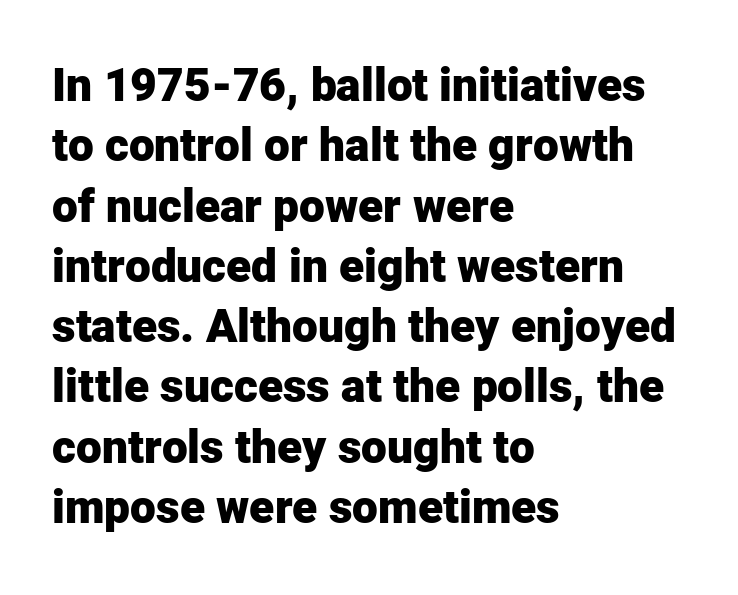
The image shows 46 px heavy sans-serif type, upright; set left-aligned, normal line spacing (1.31x), normal letter spacing, not underlined; low stroke contrast and a medium x-height.
